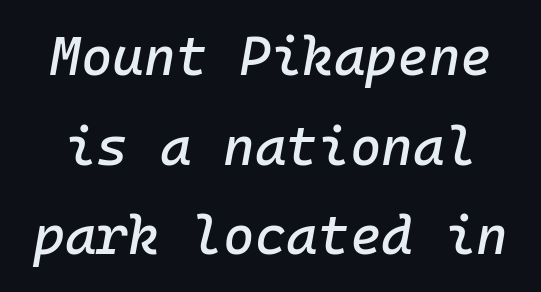
{"italic": "yes", "lean": "right", "slant_degrees": 10, "width": "normal", "stroke_contrast": "low", "x_height": "medium", "monospaced": "yes", "underline": "no", "line_spacing": "normal", "line_spacing_ratio": 1.66, "letter_spacing": "normal", "letter_spacing_em": 0.0, "glyph_px": 54}
